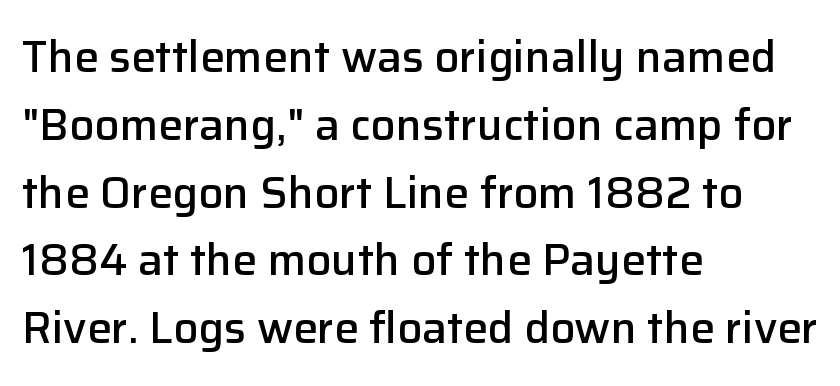
Q: Is the text bold? A: Semi-bold.
Q: Is the text italic (slanted)? A: No, it is upright.
Q: Is the typeface a serif or a sans-serif typeface? A: Sans-serif.
Q: Is the text underlined? A: No.
Q: How is the paragraph aligned? A: Left-aligned.
Q: Is the spacing between letters normal or unusually wide? A: Normal.
Q: Is the spacing between lines tight, normal or loose? A: Normal.
Q: Width (condensed, normal, or wide)? A: Normal.
Q: Stroke contrast? A: Low.
Q: x-height? A: Medium.
Q: Monospaced? A: No.
